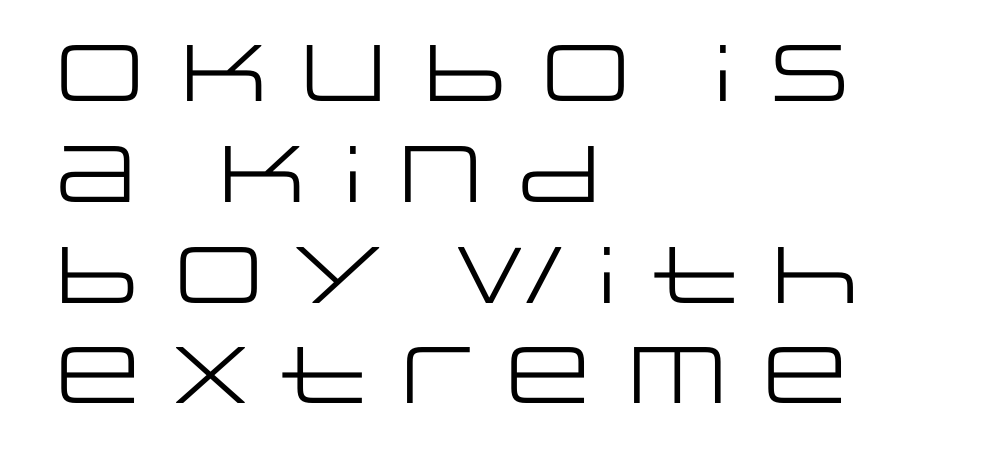
{"serif": "no", "italic": "no", "bold": "no", "weight": "regular", "width": "wide", "stroke_contrast": "low", "x_height": "large", "monospaced": "no", "underline": "no", "align": "left", "line_spacing": "normal", "line_spacing_ratio": 1.26, "letter_spacing": "normal", "letter_spacing_em": 0.0, "glyph_px": 80}
